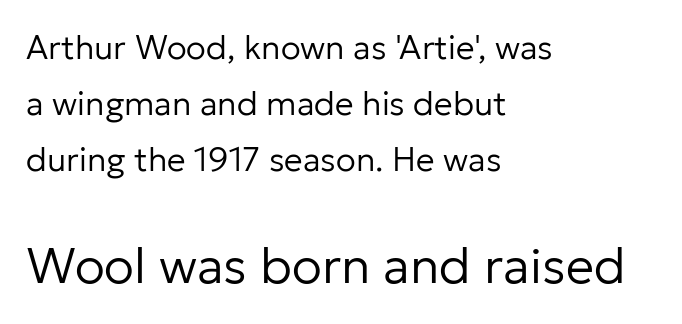
The image shows 50 px regular-weight sans-serif type, upright; set left-aligned, normal line spacing (1.7x), normal letter spacing, not underlined; the second (bottom) block is 1.52x larger; low stroke contrast and a medium x-height.
